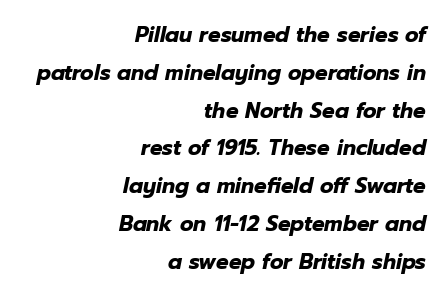
It's the slanting kind of type. Caption: bold face, heavy strokes. Casual observation: everything's shoved over to the right. Here the glyphs are tracked normally, forming tight word shapes. Decoration check: the copy has no underline.
